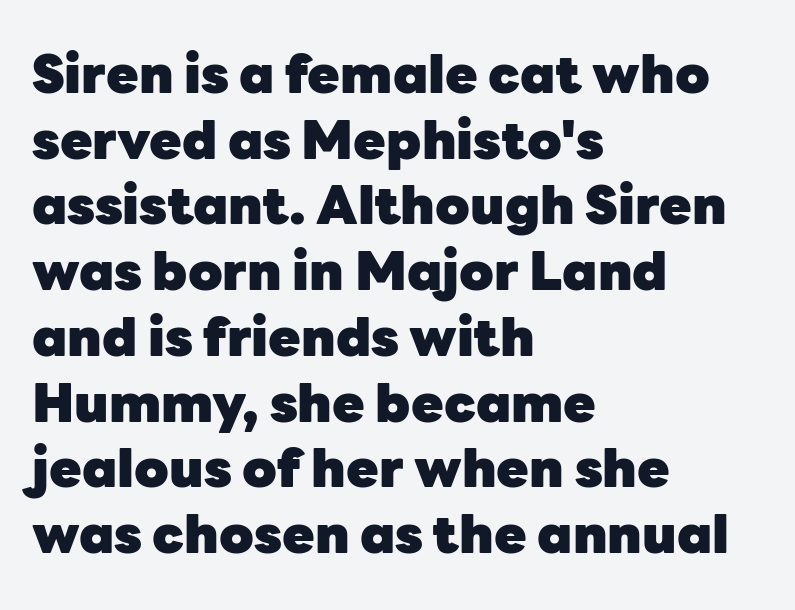
These lines are set flush left with a ragged right edge. Beneath every word, the page is bare. Unlike a traditional serif, this face leaves its strokes unadorned. Look at the stroke-to-counter ratio: heavy, a bold. Each letter keeps its own natural width here, so spacing adapts to shape. Inter-character spacing is left at the font's built-in metrics.
